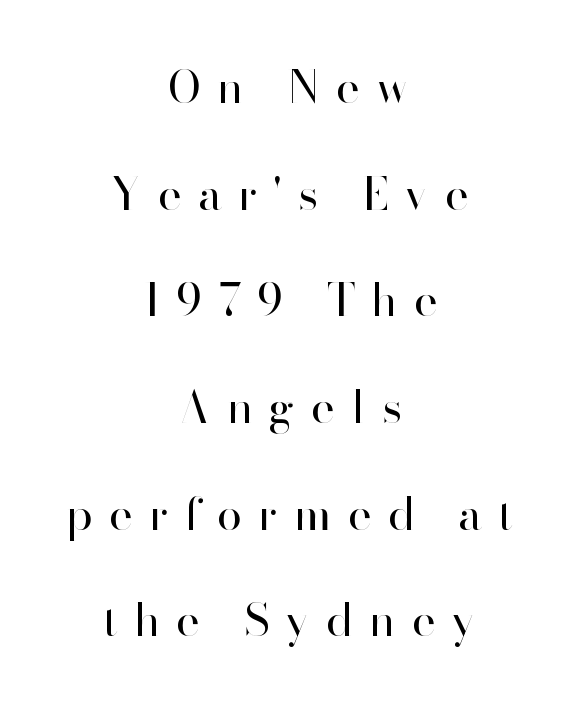
Letterform terminals end flat and unadorned throughout the passage. Underlining? Definitely not there. The face used here is proportionally spaced, like ordinary book or web type. Every character sits straight up, as roman type does. The line-height multiplier appears high, well above default.
